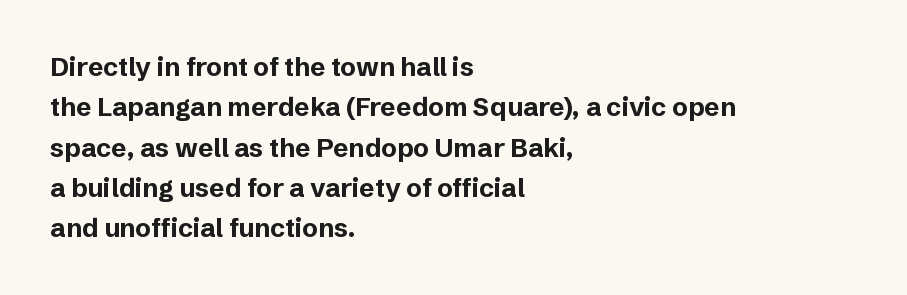
The image shows 26 px bold type, upright; set left-aligned, normal line spacing (1.55x), normal letter spacing, not underlined.
